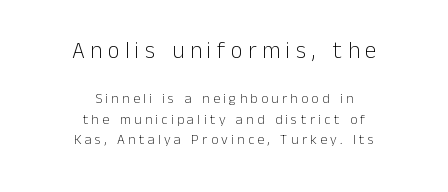
{"italic": "no", "bold": "no", "underline": "no", "align": "center", "line_spacing": "normal", "line_spacing_ratio": 1.47, "letter_spacing": "wide", "letter_spacing_em": 0.24, "larger_block": "first", "size_ratio": 1.64, "glyph_px": 23}
